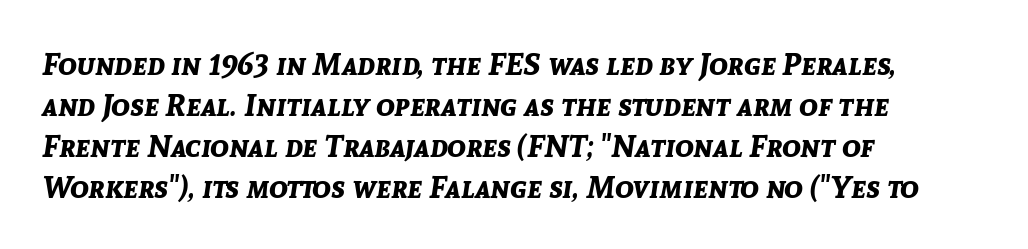
{"italic": "yes", "lean": "right", "slant_degrees": 8, "bold": "yes", "weight": "bold", "width": "normal", "stroke_contrast": "low", "x_height": "medium", "monospaced": "no", "underline": "no", "align": "left", "line_spacing": "normal", "line_spacing_ratio": 1.32, "letter_spacing": "normal", "letter_spacing_em": 0.0, "glyph_px": 31}
